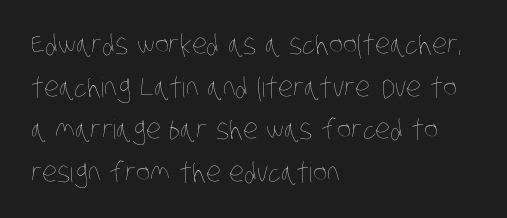
This rendering leaves character spacing at its baseline value. The space directly below the letters is spotless. Does the copy run flush right? No — it runs flush left. A typesetter would call this leading conventional body-copy spacing. Stems and bowls with no extra thickness — not bold.
